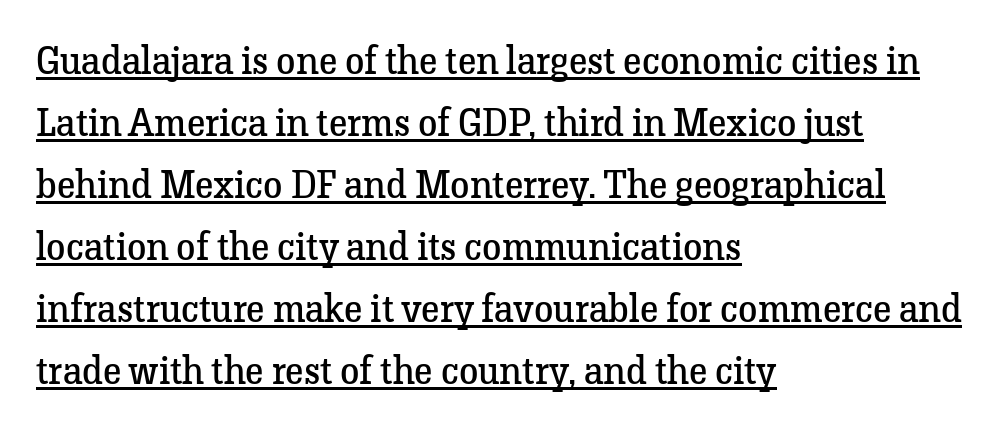
This is the regular roman posture of the typeface. Varying glyph widths throughout — classic text-font behaviour. Reading down the block, your eye returns to a fixed left position each line. Caption: standard tracking, unaltered. In terms of letterform style, serifs are clearly present.
